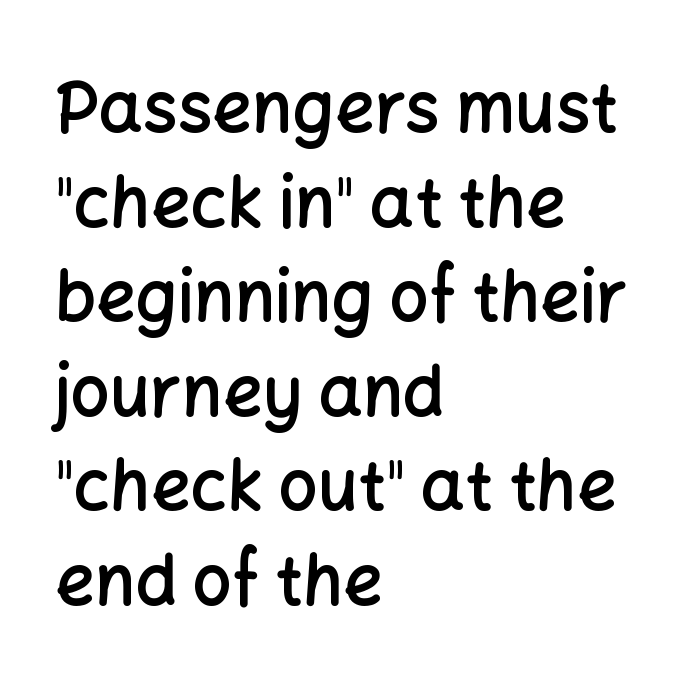
{"serif": "no", "italic": "no", "bold": "semi", "weight": "semibold", "width": "normal", "stroke_contrast": "low", "x_height": "medium", "monospaced": "no", "underline": "no", "align": "left", "line_spacing": "normal", "line_spacing_ratio": 1.37, "letter_spacing": "normal", "letter_spacing_em": 0.0, "glyph_px": 69}
